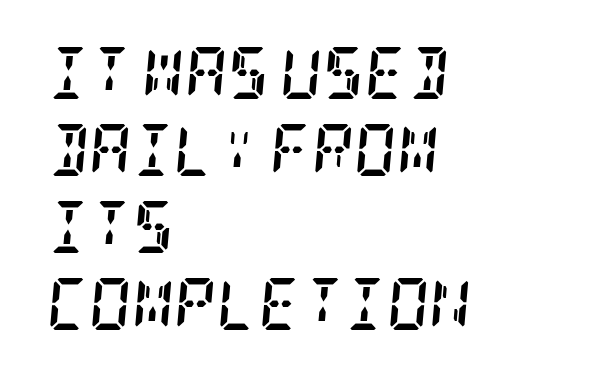
The image shows 52 px semibold, condensed serif type, italic (leaning right); set left-aligned, normal line spacing (1.48x), normal letter spacing, not underlined; low stroke contrast and a large x-height.
